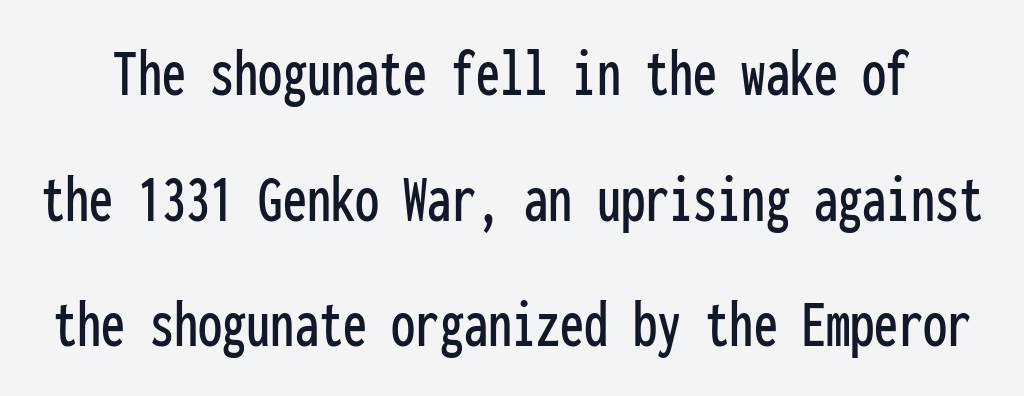
The image shows 69 px condensed sans-serif type, upright, monospaced; set line spacing 1.82x, normal letter spacing, not underlined; low stroke contrast and a medium x-height.
